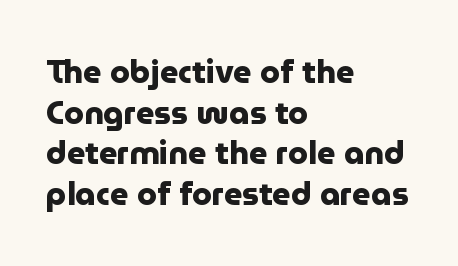
{"serif": "no", "italic": "no", "bold": "yes", "weight": "heavy", "width": "normal", "stroke_contrast": "low", "x_height": "medium", "monospaced": "no", "underline": "no", "align": "left", "line_spacing": "normal", "line_spacing_ratio": 1.27, "letter_spacing": "normal", "letter_spacing_em": 0.0, "glyph_px": 32}
